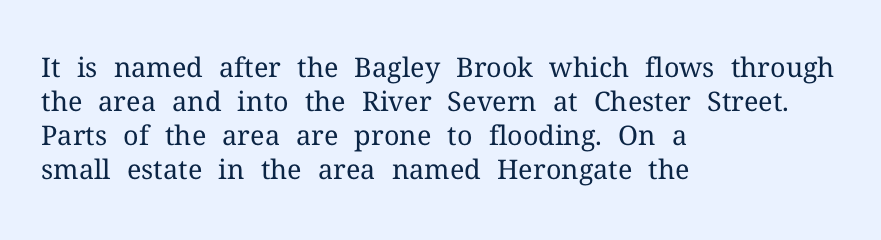
Q: Is the text bold? A: No.
Q: Is the text italic (slanted)? A: No, it is upright.
Q: Is the text underlined? A: No.
Q: How is the paragraph aligned? A: Left-aligned.
Q: Is the spacing between letters normal or unusually wide? A: Normal.
Q: Is the spacing between lines tight, normal or loose? A: Normal.
